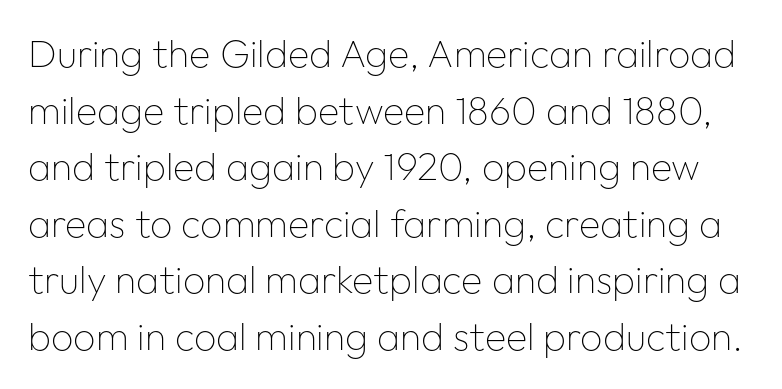
{"serif": "no", "italic": "no", "bold": "no", "weight": "thin", "width": "normal", "stroke_contrast": "low", "x_height": "medium", "monospaced": "no", "underline": "no", "line_spacing": "normal", "line_spacing_ratio": 1.45, "letter_spacing": "normal", "letter_spacing_em": 0.0, "glyph_px": 39}
